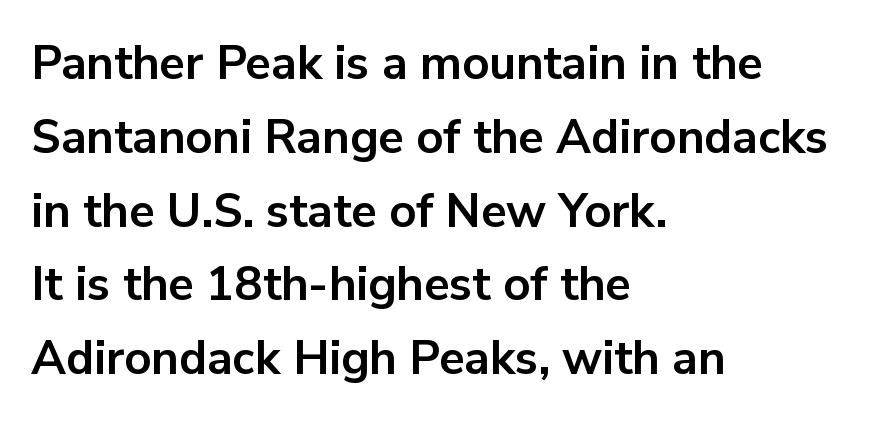
To sum up the face: it is a sans, with no serifs. The zone under the glyphs is completely vacant. Quick note: not italic, upright. The passage shown is emphatically bold.
